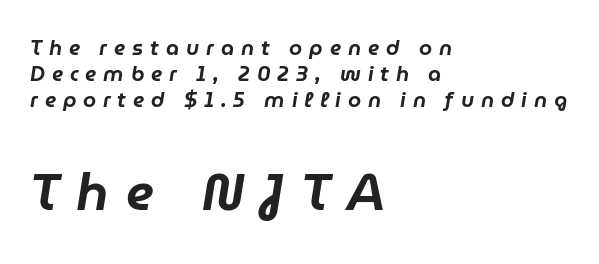
The image shows 52 px text type, italic (leaning right); set left-aligned, line spacing 1.24x, unusually wide letter spacing (+0.33 em), not underlined; the second (bottom) block is 2.48x larger; low stroke contrast and a medium x-height.
